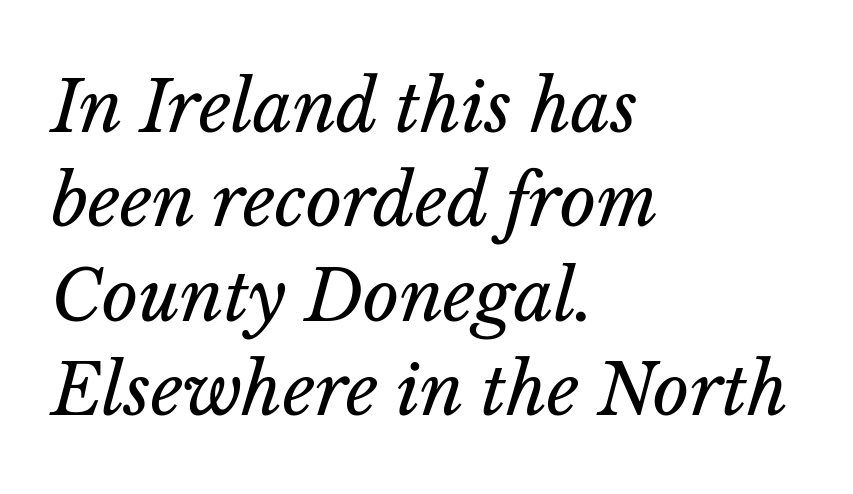
The image shows 70 px regular-weight type, italic (leaning right); set left-aligned, normal line spacing (1.35x), normal letter spacing, not underlined; low stroke contrast and a medium x-height.
